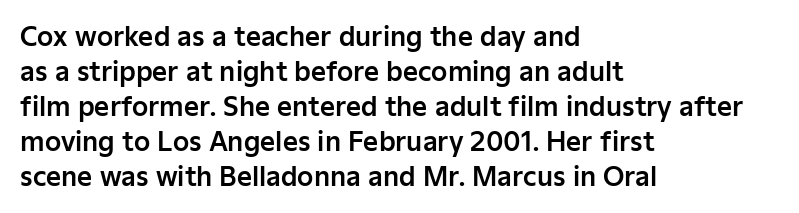
The image shows 26 px text type, upright; set left-aligned, normal line spacing (1.35x), normal letter spacing, not underlined.
